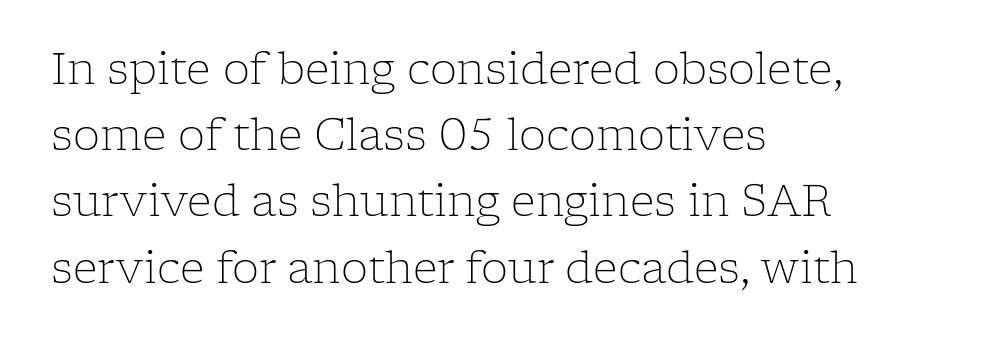
The image shows 43 px light serif type, upright; set left-aligned, normal line spacing (1.54x), normal letter spacing, not underlined; low stroke contrast and a medium x-height.
